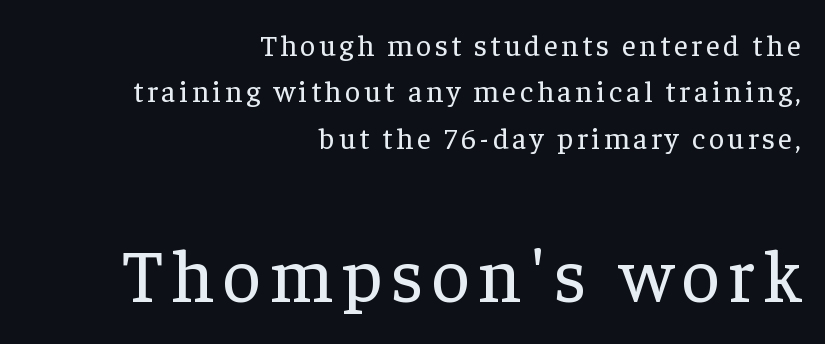
{"serif": "yes", "italic": "no", "bold": "no", "weight": "regular", "width": "normal", "stroke_contrast": "low", "x_height": "medium", "monospaced": "no", "underline": "no", "align": "right", "line_spacing": "normal", "line_spacing_ratio": 1.55, "larger_block": "second", "size_ratio": 2.5, "glyph_px": 75}
